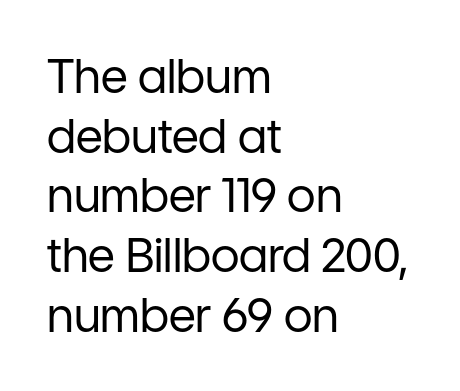
Q: Is the text bold? A: No.
Q: Is the text italic (slanted)? A: No, it is upright.
Q: Is the typeface a serif or a sans-serif typeface? A: Sans-serif.
Q: Is the text underlined? A: No.
Q: How is the paragraph aligned? A: Left-aligned.
Q: Is the spacing between letters normal or unusually wide? A: Normal.
Q: Is the spacing between lines tight, normal or loose? A: Normal.
Q: Width (condensed, normal, or wide)? A: Normal.
Q: Stroke contrast? A: Low.
Q: x-height? A: Medium.
Q: Monospaced? A: No.
